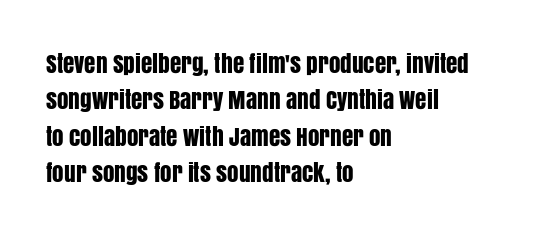
Q: Is the text italic (slanted)? A: No, it is upright.
Q: Is the text underlined? A: No.
Q: How is the paragraph aligned? A: Left-aligned.
Q: Is the spacing between letters normal or unusually wide? A: Normal.
Q: Is the spacing between lines tight, normal or loose? A: Normal.
